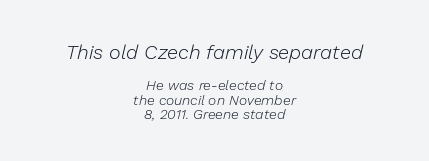
Q: Is the text bold? A: No.
Q: Is the text italic (slanted)? A: Yes, it leans right by about 13 degrees.
Q: Is the text underlined? A: No.
Q: How is the paragraph aligned? A: Centered.
Q: Is the spacing between letters normal or unusually wide? A: Normal.
Q: Is the spacing between lines tight, normal or loose? A: Tight.
Q: Which block of text is set in a larger size, the first (top) or the second (bottom)? A: The first (top) one.
